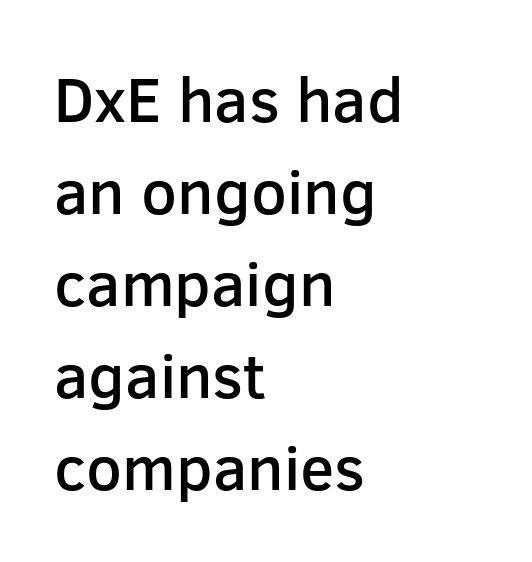
{"serif": "no", "italic": "no", "bold": "semi", "weight": "semibold", "width": "normal", "stroke_contrast": "low", "x_height": "medium", "monospaced": "no", "underline": "no", "align": "left", "line_spacing": "normal", "line_spacing_ratio": 1.46, "letter_spacing": "normal", "letter_spacing_em": 0.0, "glyph_px": 63}
